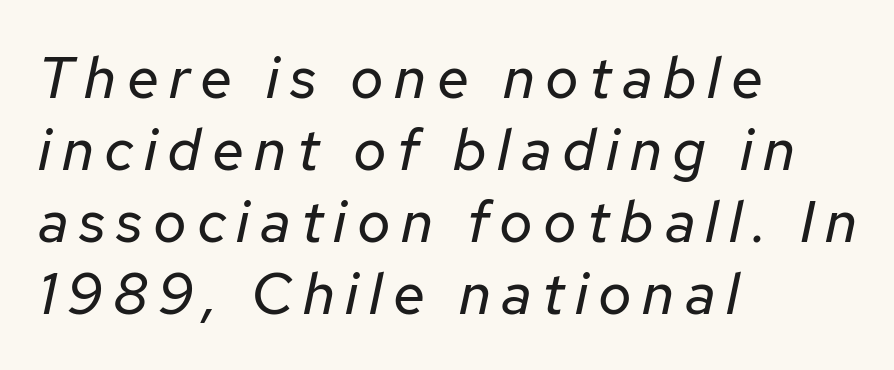
Q: Is the text bold? A: No.
Q: Is the text italic (slanted)? A: Yes, it leans right by about 12 degrees.
Q: Is the text underlined? A: No.
Q: How is the paragraph aligned? A: Left-aligned.
Q: Width (condensed, normal, or wide)? A: Normal.
Q: Stroke contrast? A: Low.
Q: x-height? A: Medium.
Q: Monospaced? A: No.
